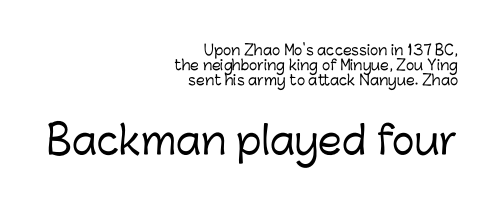
Q: Is the text italic (slanted)? A: No, it is upright.
Q: Is the typeface a serif or a sans-serif typeface? A: Sans-serif.
Q: Is the text underlined? A: No.
Q: How is the paragraph aligned? A: Right-aligned.
Q: Is the spacing between letters normal or unusually wide? A: Normal.
Q: Is the spacing between lines tight, normal or loose? A: Tight.
Q: Which block of text is set in a larger size, the first (top) or the second (bottom)? A: The second (bottom) one.
Q: Width (condensed, normal, or wide)? A: Normal.
Q: Stroke contrast? A: Low.
Q: x-height? A: Medium.
Q: Monospaced? A: No.
